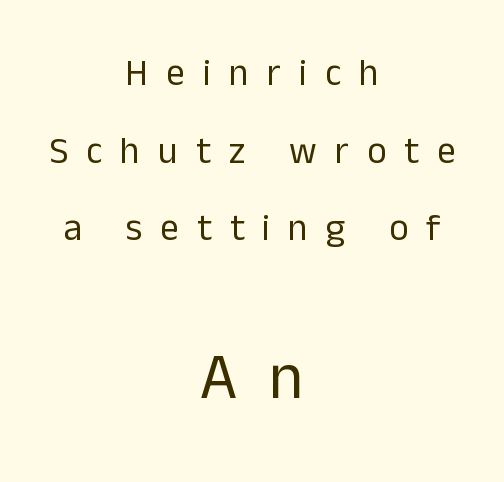
The image shows 65 px regular-weight sans-serif type, upright; set centered, loose line spacing (2.1x), unusually wide letter spacing (+0.49 em), not underlined; the second (bottom) block is 1.76x larger; low stroke contrast and a medium x-height.
